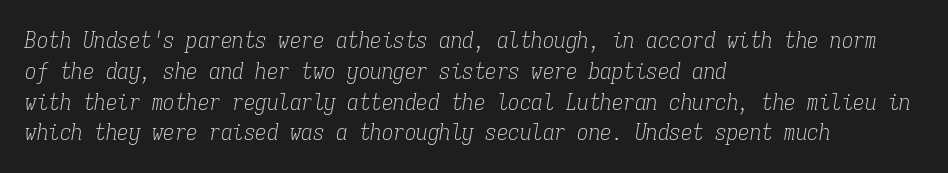
The image shows 23 px text type, italic (leaning right); set left-aligned, normal line spacing (1.34x), normal letter spacing, not underlined.
